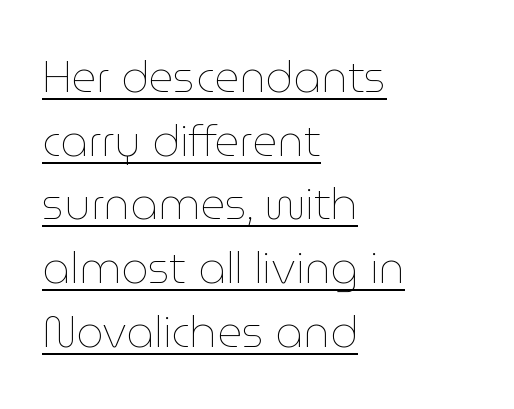
{"italic": "no", "bold": "no", "weight": "thin", "width": "normal", "stroke_contrast": "low", "x_height": "medium", "monospaced": "no", "underline": "yes", "align": "left", "line_spacing": "normal", "line_spacing_ratio": 1.48, "letter_spacing": "normal", "letter_spacing_em": 0.0, "glyph_px": 43}
